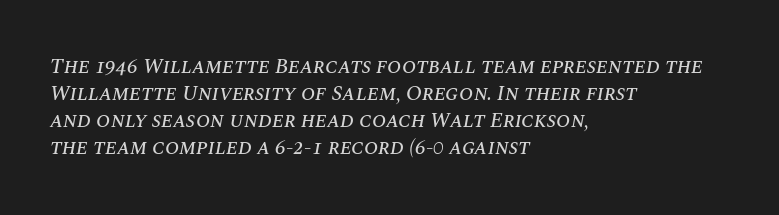
The image shows 21 px text type, italic (leaning right); set left-aligned, normal line spacing (1.29x), normal letter spacing, not underlined.
